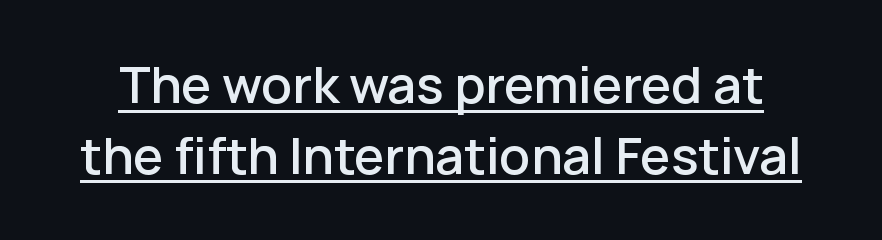
The image shows 49 px semibold sans-serif type, upright; set normal line spacing (1.44x), normal letter spacing, underlined; low stroke contrast and a medium x-height.
